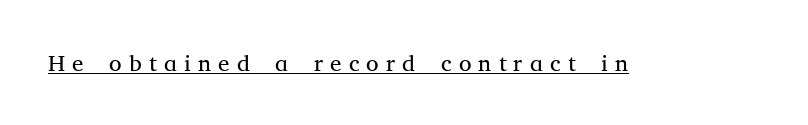
The image shows 23 px text type, upright; set unusually wide letter spacing (+0.31 em), underlined.
